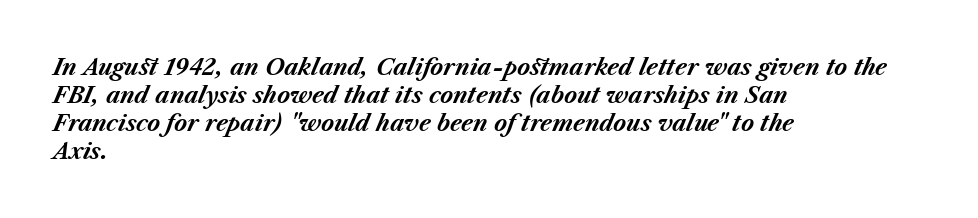
{"italic": "yes", "lean": "right", "slant_degrees": 23, "bold": "yes", "underline": "no", "align": "left", "line_spacing": "normal", "line_spacing_ratio": 1.27, "letter_spacing": "normal", "letter_spacing_em": 0.0, "glyph_px": 22}
